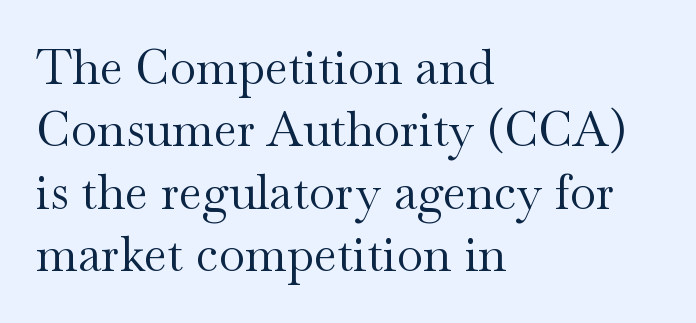
Q: Is the text bold? A: No.
Q: Is the text italic (slanted)? A: No, it is upright.
Q: Is the typeface a serif or a sans-serif typeface? A: Serif.
Q: Is the text underlined? A: No.
Q: How is the paragraph aligned? A: Left-aligned.
Q: Is the spacing between letters normal or unusually wide? A: Normal.
Q: Is the spacing between lines tight, normal or loose? A: Normal.
Q: Width (condensed, normal, or wide)? A: Wide.
Q: Stroke contrast? A: Medium.
Q: x-height? A: Small.
Q: Monospaced? A: No.
